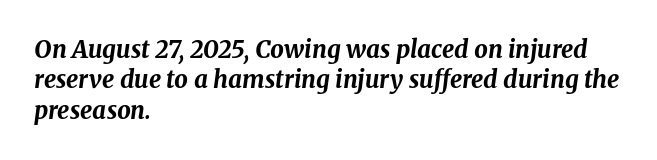
Horizontally, the lines are justified to the leading edge only. In terms of weight, the rendering is a true, heavy bold. These lines keep a tight, regular rhythm from letter to letter. Nobody drew a line under any word here.
